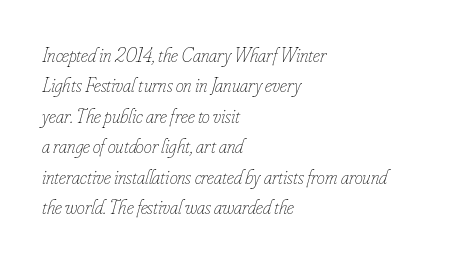
Q: Is the text bold? A: No.
Q: Is the text italic (slanted)? A: Yes, it leans right by about 16 degrees.
Q: Is the text underlined? A: No.
Q: How is the paragraph aligned? A: Left-aligned.
Q: Is the spacing between letters normal or unusually wide? A: Normal.
Q: Is the spacing between lines tight, normal or loose? A: Normal.
